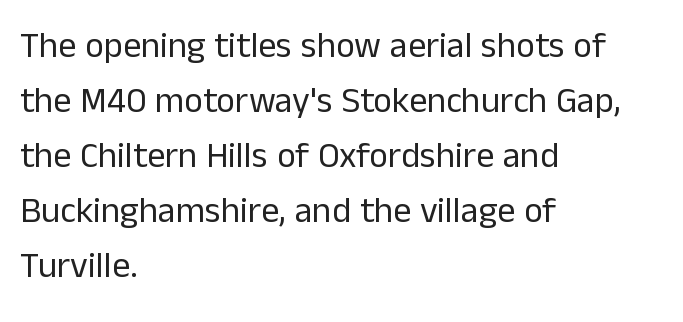
The rows are spaced the way most documents space them. Is the stroke heavy? The answer is a plain regular-or-lighter. Looks like regular typesetting: each glyph gets only the width it needs. The rag falls on the right side of this text block. The passage shown is not underscored anywhere.
